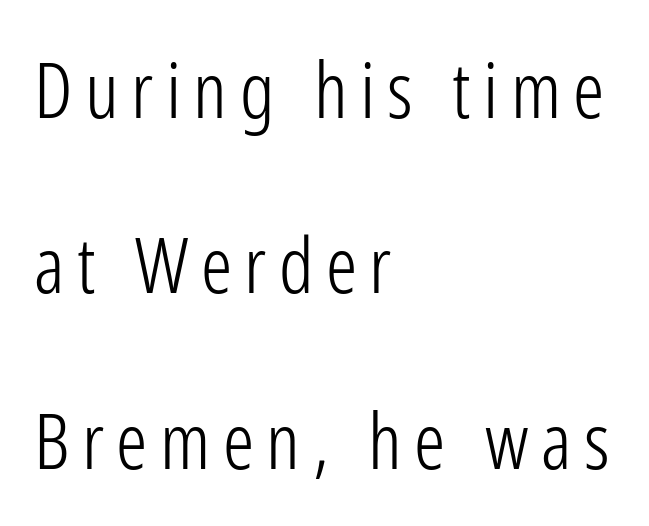
Posture: vertical. Weight: not bold — regular or lighter. A bare baseline throughout the passage. Casual observation: everything's shoved over to the left.
